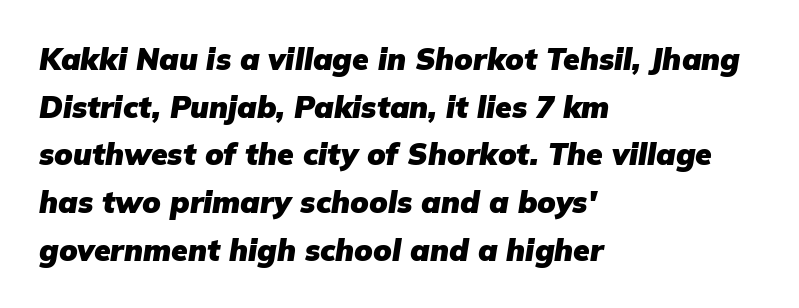
The image shows 30 px heavy type, italic (leaning right); set left-aligned, normal line spacing (1.59x), normal letter spacing, not underlined; low stroke contrast and a medium x-height.
